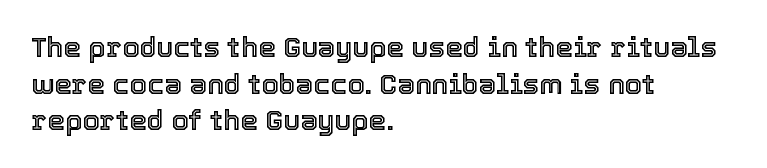
{"italic": "no", "width": "normal", "x_height": "medium", "monospaced": "no", "underline": "no", "align": "left", "line_spacing": "normal", "line_spacing_ratio": 1.31, "letter_spacing": "normal", "letter_spacing_em": 0.0, "glyph_px": 28}
